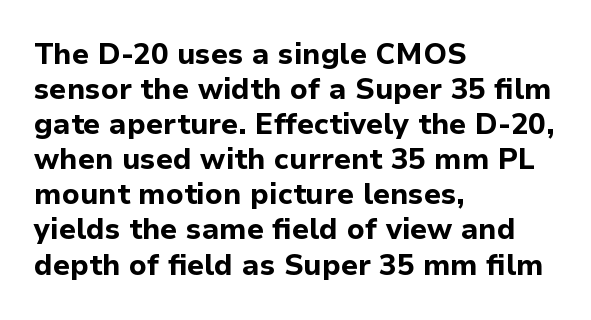
The image shows 29 px bold sans-serif type, upright; set left-aligned, line spacing 1.21x, normal letter spacing, not underlined; low stroke contrast and a medium x-height.
